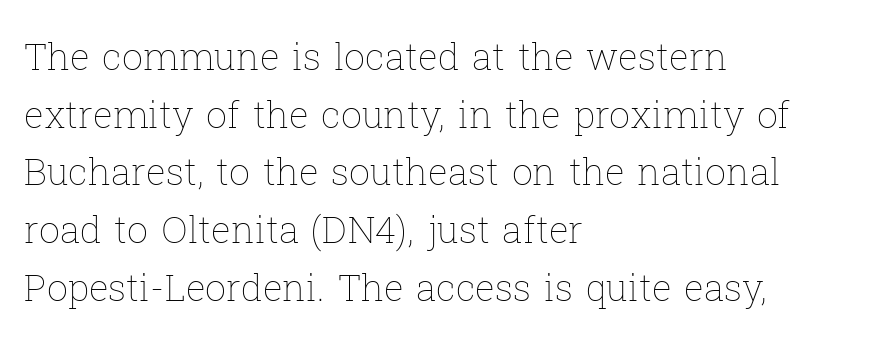
{"italic": "no", "bold": "no", "weight": "thin", "width": "normal", "stroke_contrast": "low", "x_height": "medium", "monospaced": "no", "underline": "no", "align": "left", "line_spacing": "normal", "line_spacing_ratio": 1.56, "letter_spacing": "normal", "letter_spacing_em": 0.0, "glyph_px": 37}
